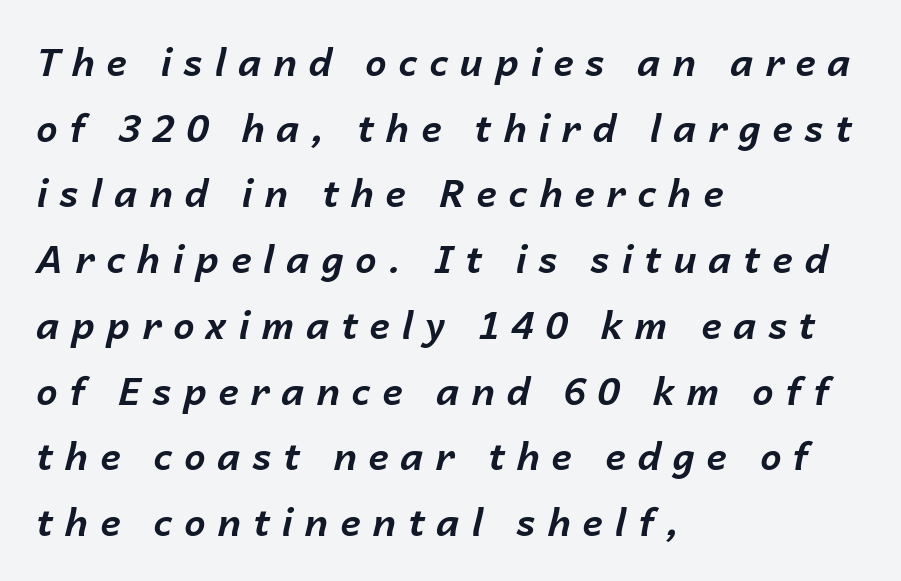
The image shows 38 px bold type, italic (leaning right); set left-aligned, line spacing 1.73x, unusually wide letter spacing (+0.31 em), not underlined; low stroke contrast and a medium x-height.
